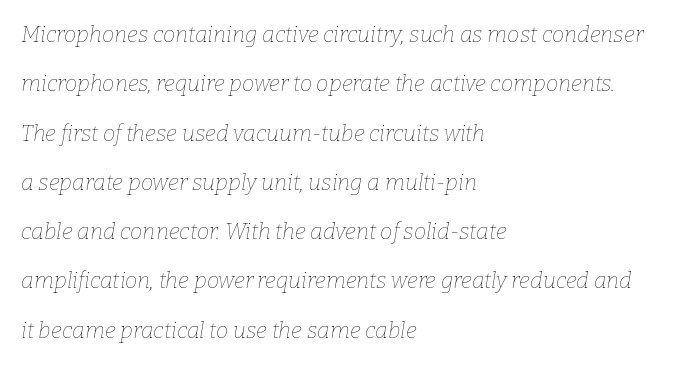
{"italic": "yes", "lean": "right", "slant_degrees": 9, "bold": "no", "underline": "no", "align": "left", "line_spacing": "loose", "line_spacing_ratio": 2.24, "letter_spacing": "normal", "letter_spacing_em": 0.0, "glyph_px": 22}
